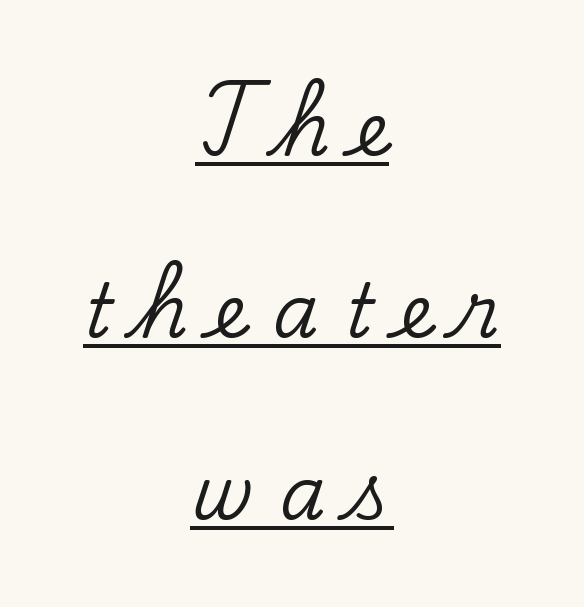
These lines are rendered in a variable-pitch font. Compared with typical paragraphs, the rows here are farther apart. The sample's only ornament is a line tracing under the words. This rendering uses center alignment, leaving both contours irregular but symmetric.
